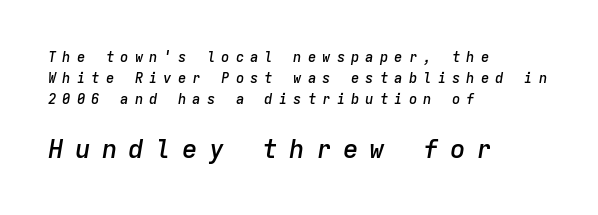
The image shows 26 px text type, italic (leaning right); set left-aligned, normal line spacing (1.51x), unusually wide letter spacing (+0.43 em), not underlined; the second (bottom) block is 1.86x larger.
